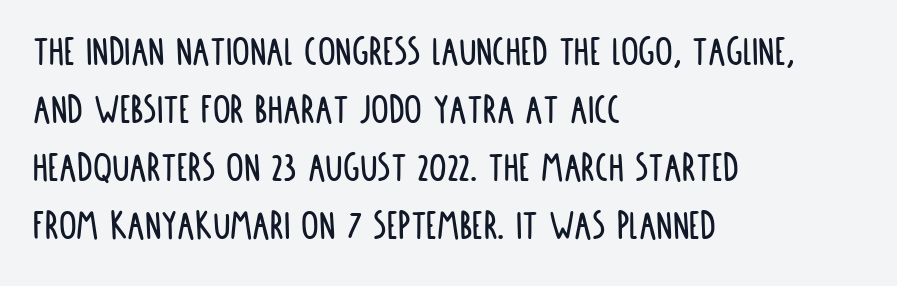
Q: Is the text italic (slanted)? A: No, it is upright.
Q: Is the typeface a serif or a sans-serif typeface? A: Sans-serif.
Q: Is the text underlined? A: No.
Q: How is the paragraph aligned? A: Left-aligned.
Q: Is the spacing between letters normal or unusually wide? A: Normal.
Q: Is the spacing between lines tight, normal or loose? A: Normal.
Q: Width (condensed, normal, or wide)? A: Condensed.
Q: Stroke contrast? A: Low.
Q: x-height? A: Large.
Q: Monospaced? A: No.
